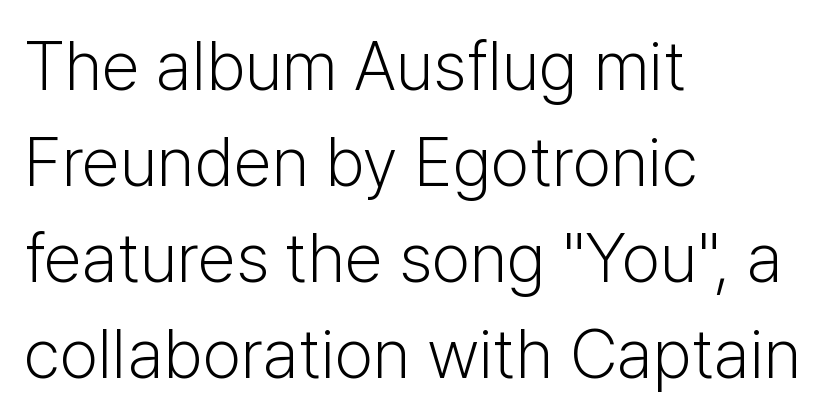
Short and long lines alike share a common starting point at left. Words float on clear page, feet unadorned. Reading down the column, the eye jumps a familiar distance to each next line. The letters stand straight up with perfectly vertical stems. Nothing heavy about these letters — not bold at all.
